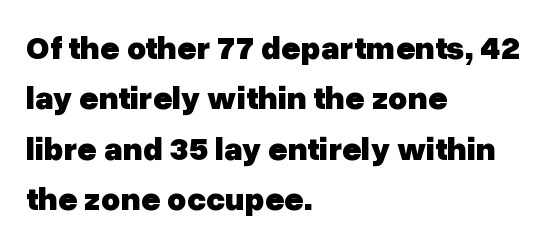
The image shows 33 px heavy sans-serif type, upright; set left-aligned, normal line spacing (1.53x), normal letter spacing, not underlined; low stroke contrast and a medium x-height.
